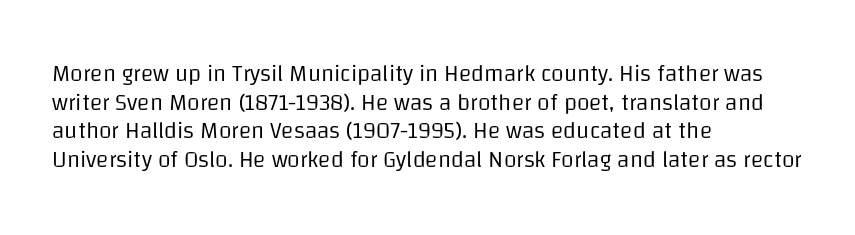
The lines sit at an ordinary, default distance from one another. The text block is weighted toward the left margin, trailing off unevenly rightward. Tracking value appears to be zero — textbook default spacing. Has an underline been added? It has not. Stroke mass is kept to a normal reading level or below.
